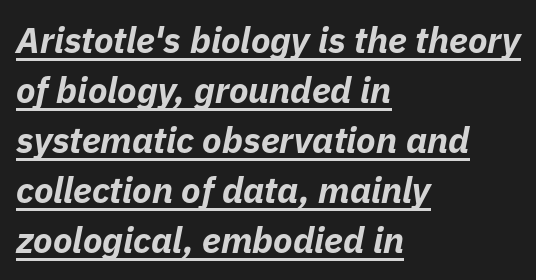
{"italic": "yes", "lean": "right", "slant_degrees": 11, "bold": "yes", "weight": "bold", "width": "normal", "stroke_contrast": "low", "x_height": "medium", "monospaced": "no", "underline": "yes", "align": "left", "line_spacing": "normal", "line_spacing_ratio": 1.39, "letter_spacing": "normal", "letter_spacing_em": 0.0, "glyph_px": 36}
